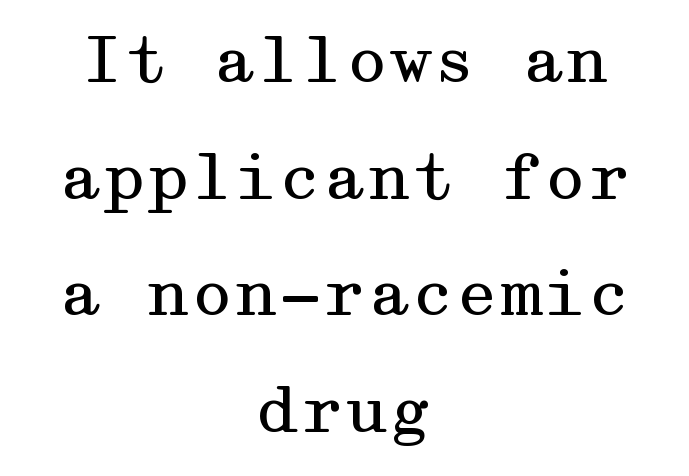
Q: Is the text bold? A: No.
Q: Is the text italic (slanted)? A: No, it is upright.
Q: Is the typeface a serif or a sans-serif typeface? A: Serif.
Q: Is the text underlined? A: No.
Q: How is the paragraph aligned? A: Centered.
Q: Is the spacing between letters normal or unusually wide? A: Normal.
Q: Width (condensed, normal, or wide)? A: Wide.
Q: Stroke contrast? A: Medium.
Q: x-height? A: Medium.
